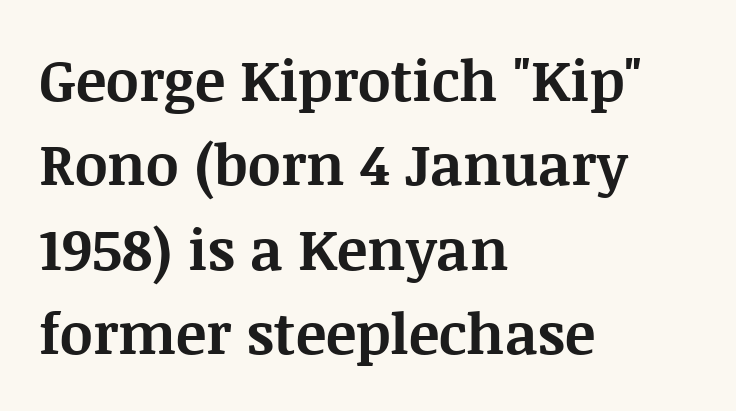
Q: Is the text bold? A: Yes.
Q: Is the text italic (slanted)? A: No, it is upright.
Q: Is the typeface a serif or a sans-serif typeface? A: Serif.
Q: Is the text underlined? A: No.
Q: How is the paragraph aligned? A: Left-aligned.
Q: Is the spacing between letters normal or unusually wide? A: Normal.
Q: Is the spacing between lines tight, normal or loose? A: Normal.
Q: Width (condensed, normal, or wide)? A: Normal.
Q: Stroke contrast? A: Medium.
Q: x-height? A: Large.
Q: Monospaced? A: No.
